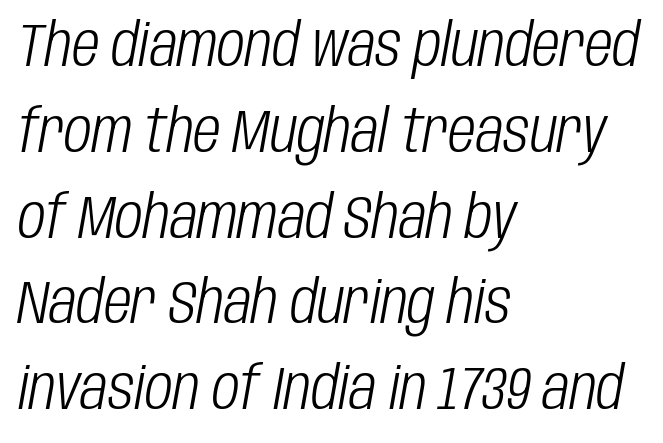
Each letter keeps its own natural width here, so spacing adapts to shape. A typesetter would call this leading conventional body-copy spacing. One-word summary of the alignment: left. The axis of the letterforms is tilted away from vertical. Weight: in the light-to-regular range.
